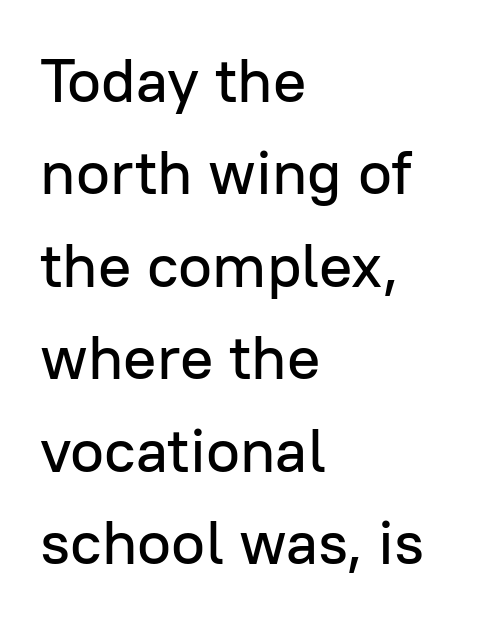
{"serif": "no", "italic": "no", "width": "normal", "stroke_contrast": "low", "x_height": "medium", "monospaced": "no", "underline": "no", "align": "left", "line_spacing": "normal", "line_spacing_ratio": 1.49, "letter_spacing": "normal", "letter_spacing_em": 0.0, "glyph_px": 62}
